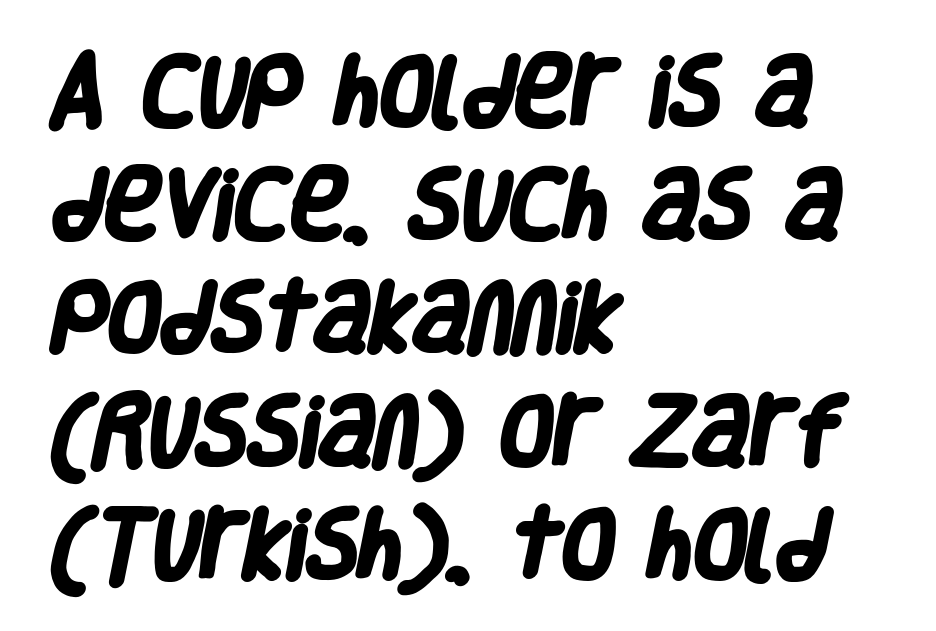
Q: Is the text bold? A: Yes.
Q: Is the typeface a serif or a sans-serif typeface? A: Sans-serif.
Q: Is the text underlined? A: No.
Q: How is the paragraph aligned? A: Left-aligned.
Q: Is the spacing between letters normal or unusually wide? A: Normal.
Q: Is the spacing between lines tight, normal or loose? A: Normal.
Q: Width (condensed, normal, or wide)? A: Condensed.
Q: Stroke contrast? A: Low.
Q: x-height? A: Large.
Q: Monospaced? A: No.
